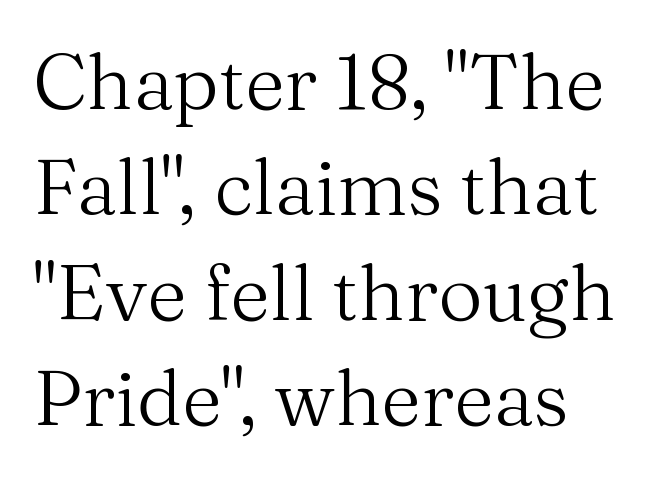
{"serif": "yes", "italic": "no", "bold": "no", "weight": "regular", "width": "normal", "stroke_contrast": "medium", "x_height": "medium", "monospaced": "no", "underline": "no", "line_spacing": "normal", "line_spacing_ratio": 1.37, "letter_spacing": "normal", "letter_spacing_em": 0.0, "glyph_px": 77}
